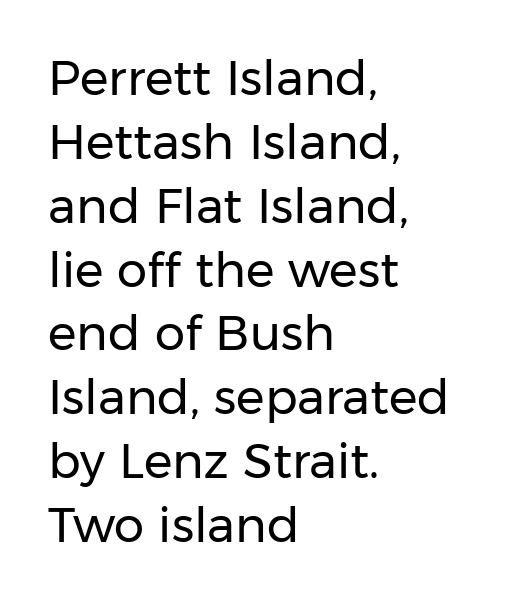
{"serif": "no", "italic": "no", "bold": "no", "weight": "regular", "width": "normal", "stroke_contrast": "low", "x_height": "medium", "monospaced": "no", "underline": "no", "align": "left", "line_spacing": "normal", "line_spacing_ratio": 1.33, "letter_spacing": "normal", "letter_spacing_em": 0.0, "glyph_px": 48}
